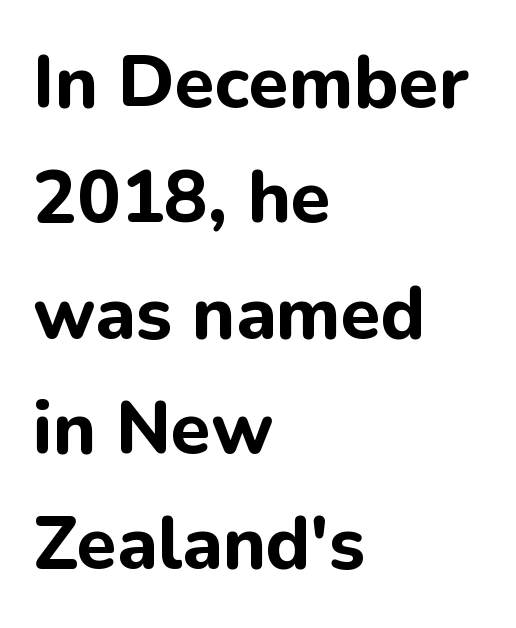
{"serif": "no", "italic": "no", "bold": "yes", "weight": "bold", "width": "normal", "stroke_contrast": "low", "x_height": "medium", "monospaced": "no", "underline": "no", "align": "left", "line_spacing": "normal", "line_spacing_ratio": 1.58, "letter_spacing": "normal", "letter_spacing_em": 0.0, "glyph_px": 73}
